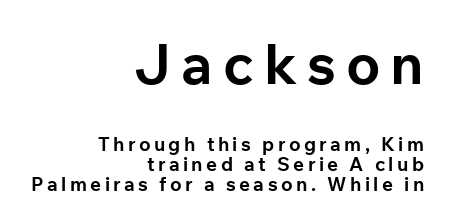
Q: Is the text bold? A: Yes.
Q: Is the text italic (slanted)? A: No, it is upright.
Q: Is the typeface a serif or a sans-serif typeface? A: Sans-serif.
Q: Is the text underlined? A: No.
Q: How is the paragraph aligned? A: Right-aligned.
Q: Is the spacing between lines tight, normal or loose? A: Tight.
Q: Which block of text is set in a larger size, the first (top) or the second (bottom)? A: The first (top) one.
Q: Width (condensed, normal, or wide)? A: Normal.
Q: Stroke contrast? A: Low.
Q: x-height? A: Medium.
Q: Monospaced? A: No.
